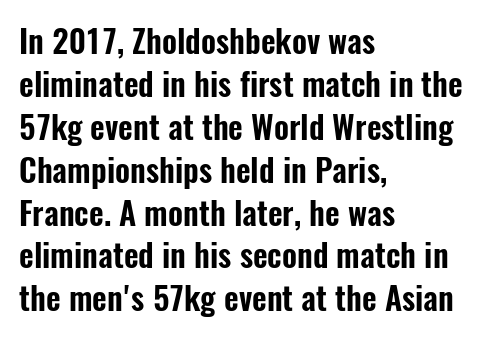
You can tell from the bare stems that sans-serif type was used. The lettering stays uniformly vertical, giving the passage a roman look. The rendering uses a moderate line-height, typical for paragraphs. Caption: multi-line text, flush left, ragged right. A typesetter would call this zero additional tracking. Spacing verdict: proportional, widths tailored to each character.
